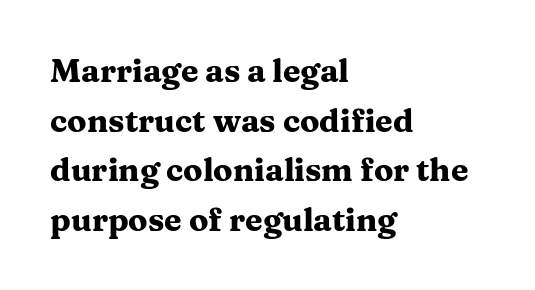
Only glyphs here, with clear space below each row. The letters stand upright; this is a roman face. Proportional: the letters do not fall into vertical columns. This sample uses plain, unmodified letter spacing. The strokes are fattened all the way to bold. These lines sit exactly where default settings would place them.
